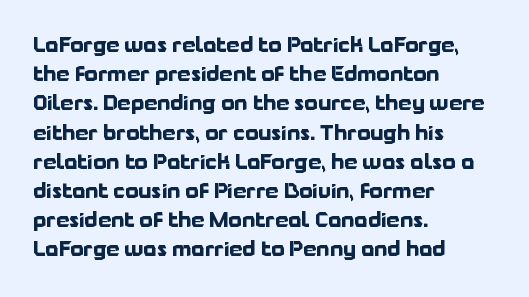
{"italic": "no", "bold": "yes", "underline": "no", "align": "left", "line_spacing": "normal", "line_spacing_ratio": 1.39, "letter_spacing": "normal", "letter_spacing_em": 0.0, "glyph_px": 21}
